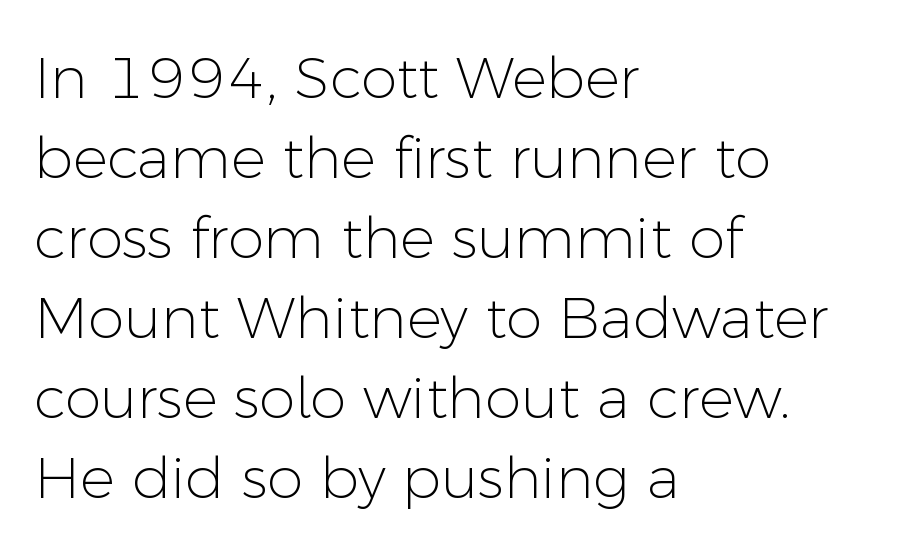
Q: Is the text bold? A: No.
Q: Is the text italic (slanted)? A: No, it is upright.
Q: Is the typeface a serif or a sans-serif typeface? A: Sans-serif.
Q: Is the text underlined? A: No.
Q: How is the paragraph aligned? A: Left-aligned.
Q: Is the spacing between letters normal or unusually wide? A: Normal.
Q: Is the spacing between lines tight, normal or loose? A: Normal.
Q: Width (condensed, normal, or wide)? A: Normal.
Q: Stroke contrast? A: Low.
Q: x-height? A: Medium.
Q: Monospaced? A: No.
